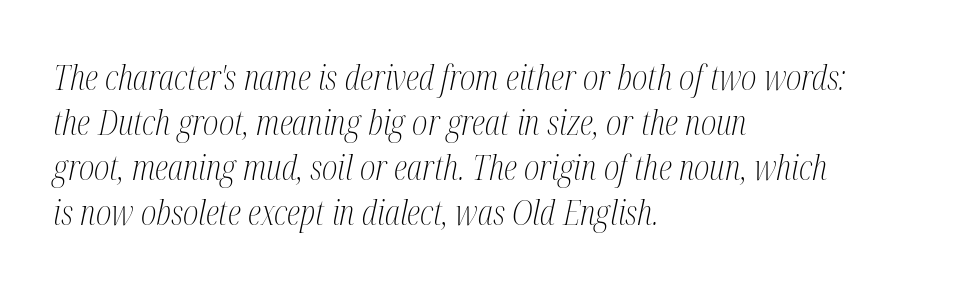
{"serif": "yes", "italic": "yes", "lean": "right", "slant_degrees": 12, "bold": "no", "weight": "light", "width": "condensed", "stroke_contrast": "medium", "x_height": "medium", "monospaced": "no", "underline": "no", "align": "left", "line_spacing": "normal", "line_spacing_ratio": 1.32, "letter_spacing": "normal", "letter_spacing_em": 0.0, "glyph_px": 34}
